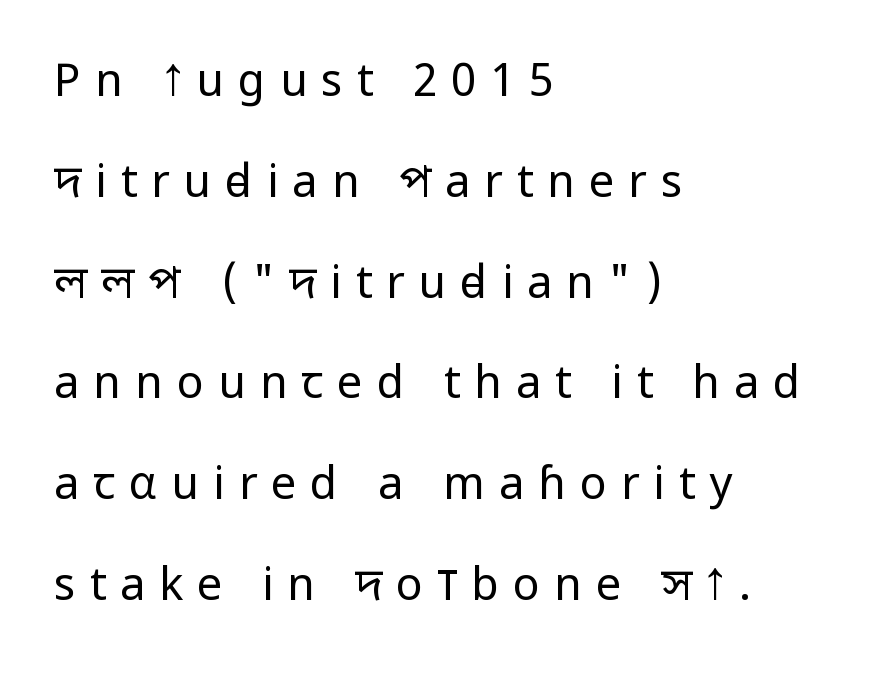
{"serif": "no", "italic": "no", "bold": "no", "weight": "regular", "width": "condensed", "stroke_contrast": "low", "x_height": "large", "monospaced": "no", "underline": "no", "align": "left", "line_spacing": "loose", "line_spacing_ratio": 2.24, "letter_spacing": "wide", "letter_spacing_em": 0.31, "glyph_px": 45}
